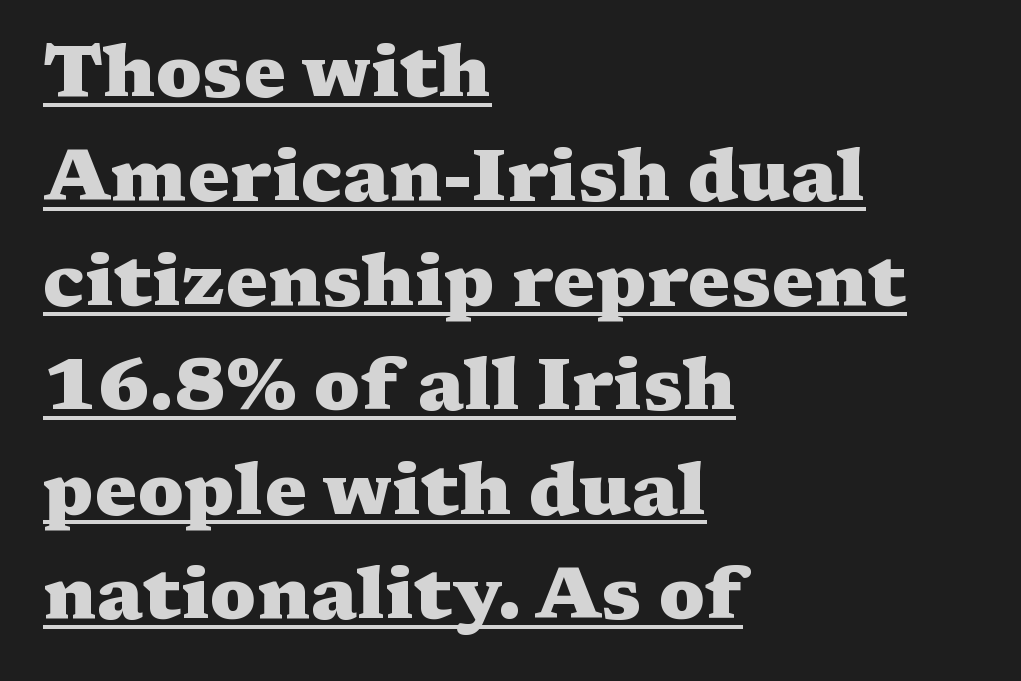
This sample is left-justified, so line endings fall wherever the words run out. In terms of posture, this sample is upright. Tracking here is standard; glyphs follow each other at the usual distance. Stroke thickness is high; the sample reads as a true bold.
